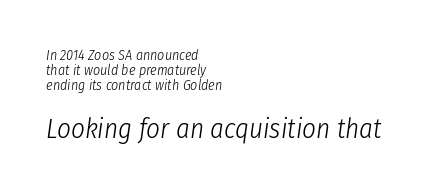
Line beginnings align vertically; line endings do not. Horizontal bands of white between lines are thin slivers. The string is rendered with underlining switched off. Whoever set this made the second block the dominant, larger element. A typesetter would call this zero additional tracking. Is the type heavy? It reads as light-to-regular instead.
